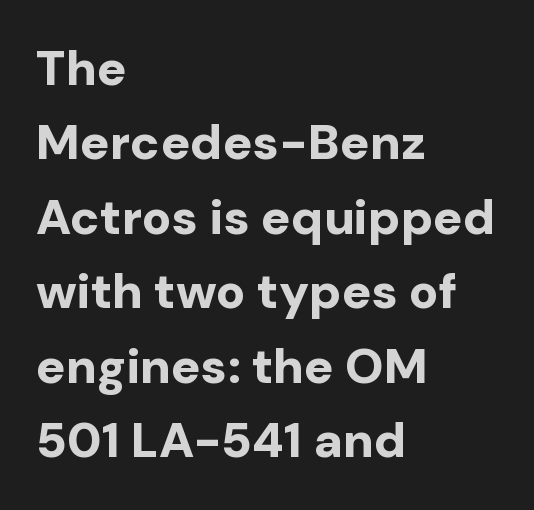
Each letter keeps its own natural width here, so spacing adapts to shape. Every letter is thick-stroked: bold, no question. The lettering holds an erect, upright posture throughout. The vertical gap from one line to the next is medium.
